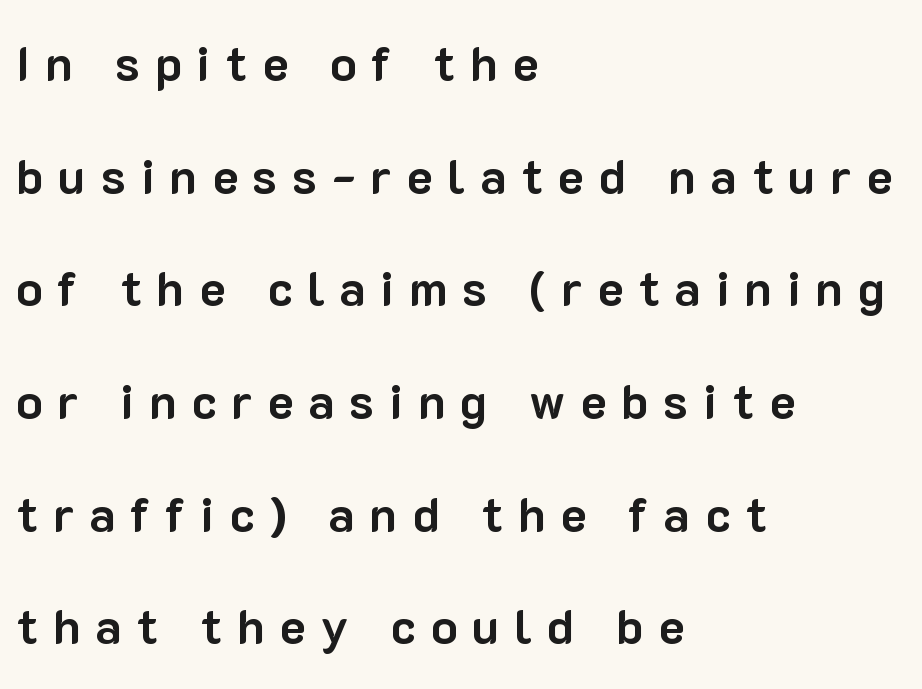
{"serif": "no", "italic": "no", "bold": "yes", "weight": "bold", "width": "normal", "stroke_contrast": "low", "x_height": "medium", "monospaced": "no", "underline": "no", "align": "left", "line_spacing": "loose", "line_spacing_ratio": 2.3, "letter_spacing": "wide", "letter_spacing_em": 0.3, "glyph_px": 49}
